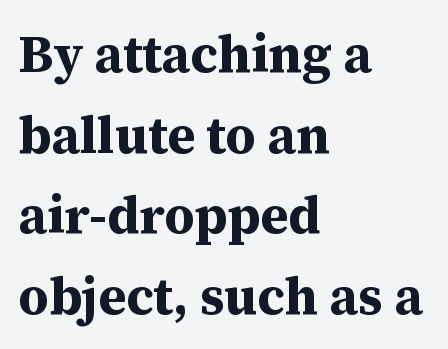
{"serif": "yes", "italic": "no", "bold": "yes", "weight": "bold", "width": "normal", "stroke_contrast": "medium", "x_height": "medium", "monospaced": "no", "underline": "no", "align": "left", "line_spacing": "normal", "line_spacing_ratio": 1.55, "letter_spacing": "normal", "letter_spacing_em": 0.0, "glyph_px": 52}
